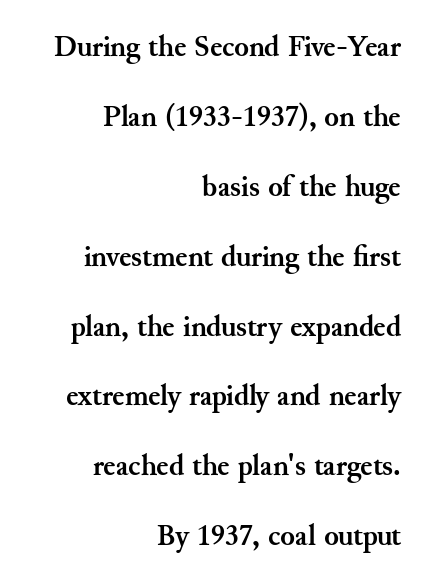
The line-height multiplier appears high, well above default. This is serif lettering, the kind often seen in printed books. You could not count columns in this text — the font is proportionally spaced. Nobody touched the tracking dial on this one.
